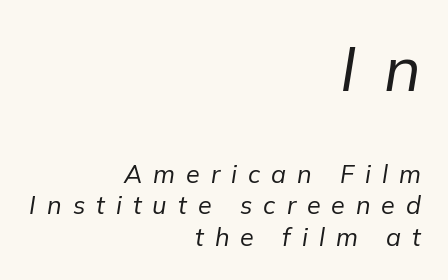
{"italic": "yes", "lean": "right", "slant_degrees": 9, "bold": "no", "weight": "regular", "width": "normal", "stroke_contrast": "low", "x_height": "medium", "monospaced": "no", "underline": "no", "align": "right", "line_spacing": "normal", "line_spacing_ratio": 1.26, "letter_spacing": "wide", "letter_spacing_em": 0.44, "larger_block": "first", "size_ratio": 2.52, "glyph_px": 63}
